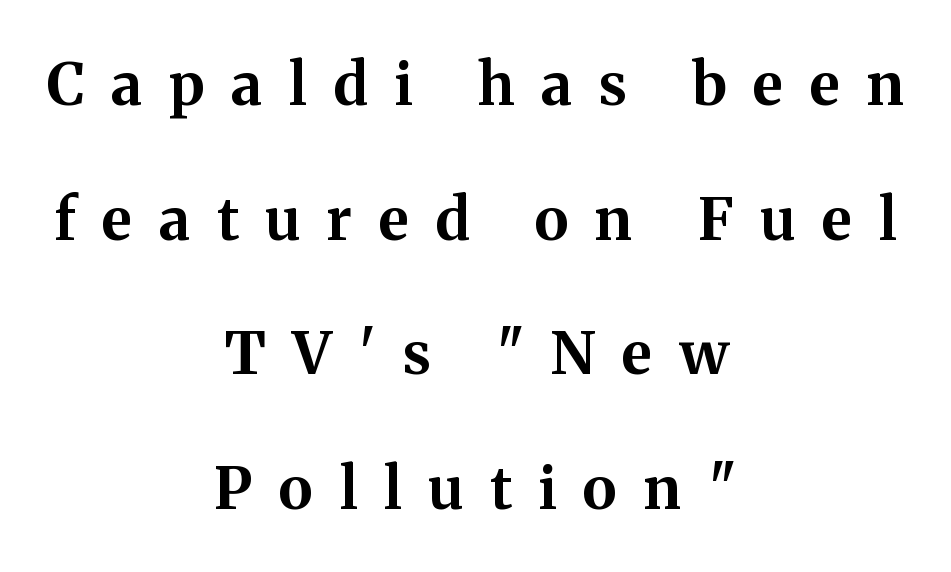
The image shows 59 px bold serif type, upright; set centered, loose line spacing (2.28x), unusually wide letter spacing (+0.45 em), not underlined; medium stroke contrast and a medium x-height.
